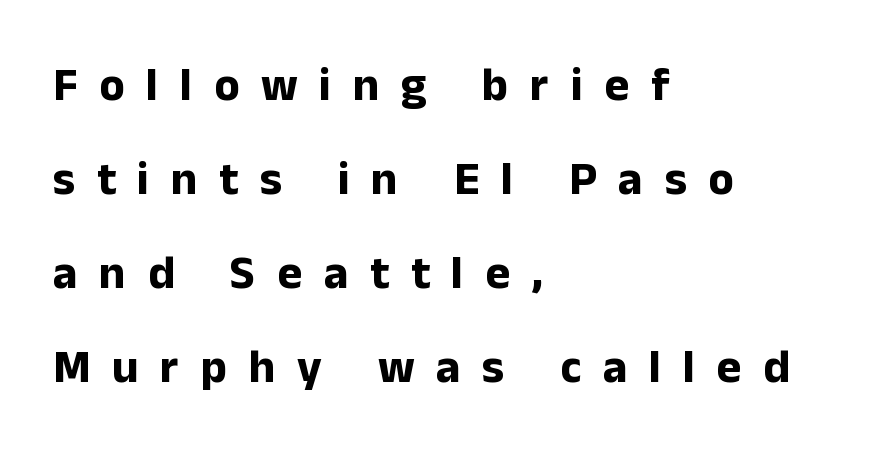
The image shows 47 px bold sans-serif type, upright; set left-aligned, loose line spacing (2.0x), unusually wide letter spacing (+0.46 em), not underlined; low stroke contrast and a medium x-height.
